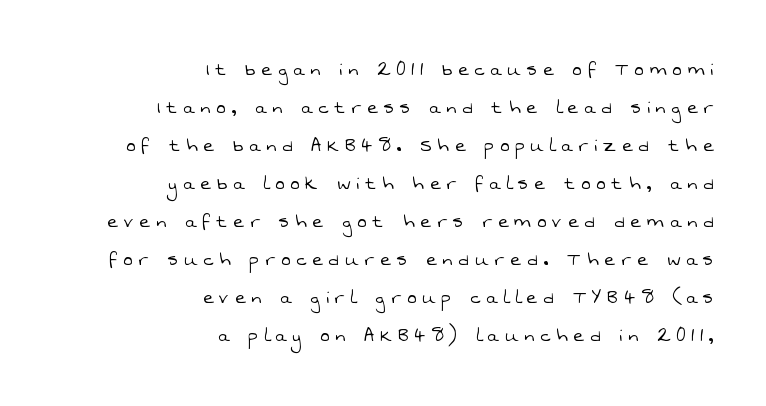
{"bold": "no", "underline": "no", "align": "right", "line_spacing_ratio": 1.73, "letter_spacing": "wide", "letter_spacing_em": 0.28, "glyph_px": 22}
